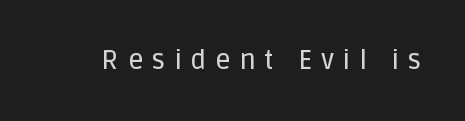
{"italic": "no", "underline": "no", "letter_spacing": "wide", "letter_spacing_em": 0.32, "glyph_px": 27}
